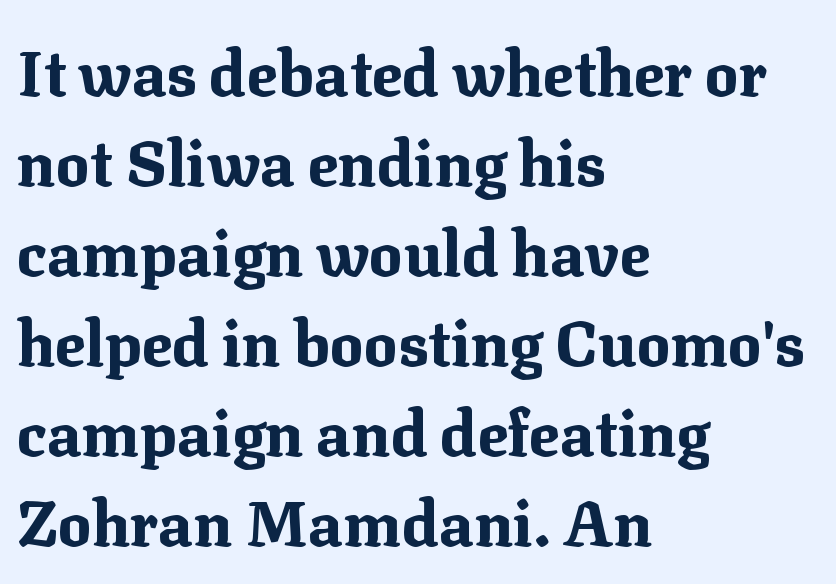
The image shows 63 px bold serif type, upright; set left-aligned, normal line spacing (1.43x), normal letter spacing, not underlined; medium stroke contrast and a medium x-height.
